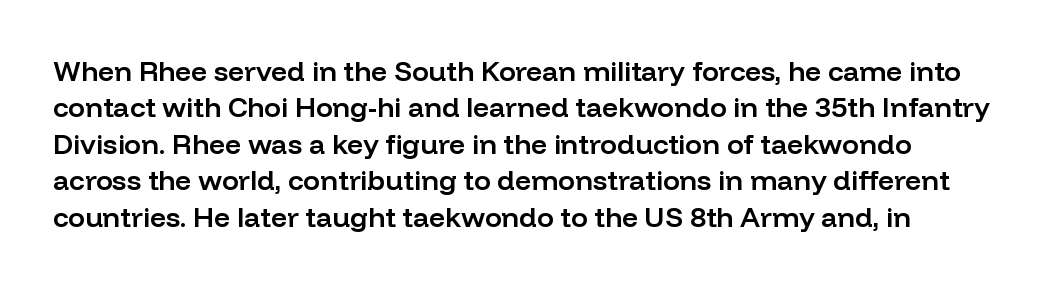
The image shows 28 px semibold sans-serif type, upright; set normal line spacing (1.3x), normal letter spacing, not underlined; low stroke contrast and a medium x-height.
